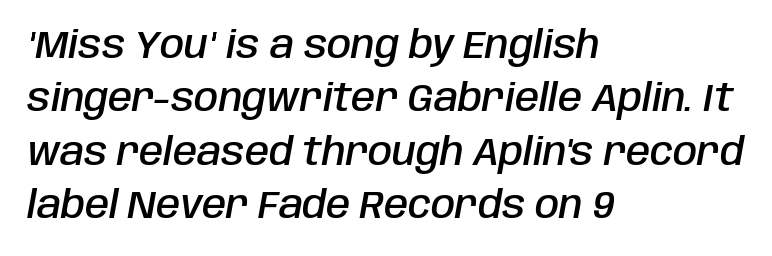
The rendering uses a moderate line-height, typical for paragraphs. These lines stack with their left ends in a neat column. Each letter keeps its own natural width here, so spacing adapts to shape. The typography opts for an oblique posture over an upright one.
